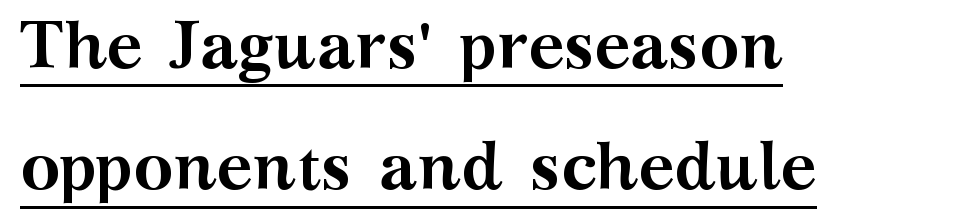
Nothing unusual about the tracking: characters are spaced as the font intends. Caption: lettering with a line underneath. Posture: straight, roman, zero tilt. You could not count columns in this text — the font is proportionally spaced.
